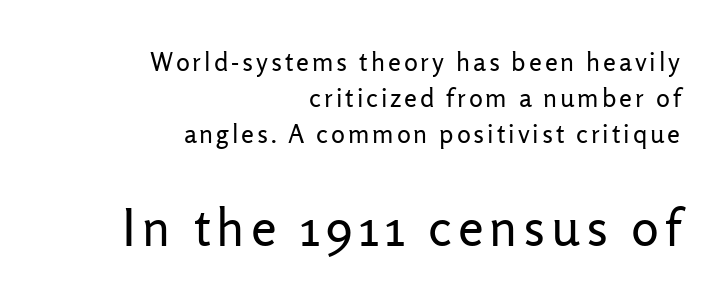
{"serif": "no", "italic": "no", "bold": "no", "weight": "regular", "width": "normal", "stroke_contrast": "low", "x_height": "medium", "monospaced": "no", "underline": "no", "align": "right", "line_spacing": "normal", "line_spacing_ratio": 1.39, "larger_block": "second", "size_ratio": 2.0, "glyph_px": 52}
